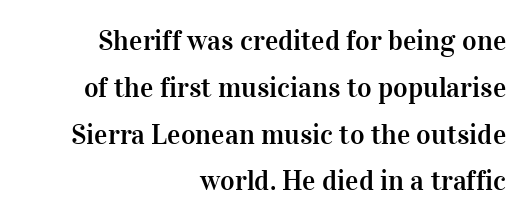
Q: Is the text italic (slanted)? A: No, it is upright.
Q: Is the typeface a serif or a sans-serif typeface? A: Serif.
Q: Is the text underlined? A: No.
Q: How is the paragraph aligned? A: Right-aligned.
Q: Is the spacing between letters normal or unusually wide? A: Normal.
Q: Is the spacing between lines tight, normal or loose? A: Normal.
Q: Width (condensed, normal, or wide)? A: Normal.
Q: Stroke contrast? A: High.
Q: x-height? A: Medium.
Q: Monospaced? A: No.
